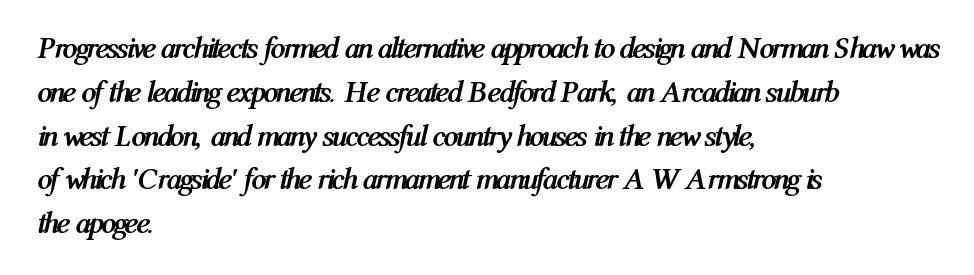
Q: Is the text bold? A: Yes.
Q: Is the text italic (slanted)? A: Yes, it leans right by about 12 degrees.
Q: Is the text underlined? A: No.
Q: How is the paragraph aligned? A: Left-aligned.
Q: Is the spacing between letters normal or unusually wide? A: Normal.
Q: Is the spacing between lines tight, normal or loose? A: Normal.
Q: Width (condensed, normal, or wide)? A: Condensed.
Q: Stroke contrast? A: Medium.
Q: x-height? A: Medium.
Q: Monospaced? A: No.
